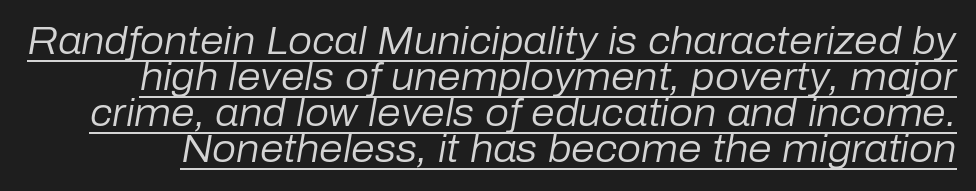
The image shows 38 px regular-weight type, italic (leaning right); set tight line spacing (0.95x), normal letter spacing, underlined; low stroke contrast and a medium x-height.
